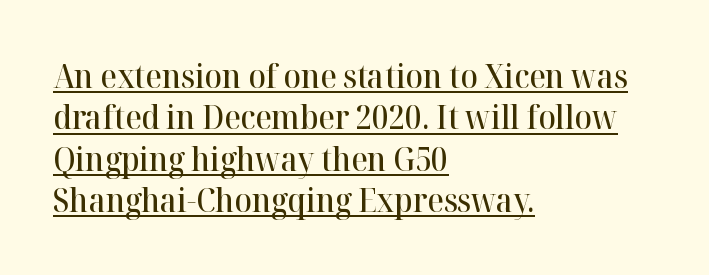
A typesetter would label this face a serif. I'd describe the lettering as semibold — firm but not a full bold. Honestly, the underline is the first thing you notice here. Every row of glyphs begins at an identical x-position on the left. The face used here is proportionally spaced, like ordinary book or web type.
